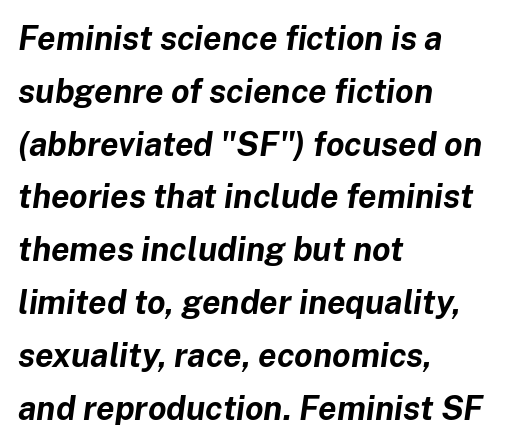
{"italic": "yes", "lean": "right", "slant_degrees": 8, "bold": "yes", "weight": "bold", "width": "normal", "stroke_contrast": "low", "x_height": "medium", "monospaced": "no", "underline": "no", "align": "left", "line_spacing": "normal", "line_spacing_ratio": 1.6, "letter_spacing": "normal", "letter_spacing_em": 0.0, "glyph_px": 33}
